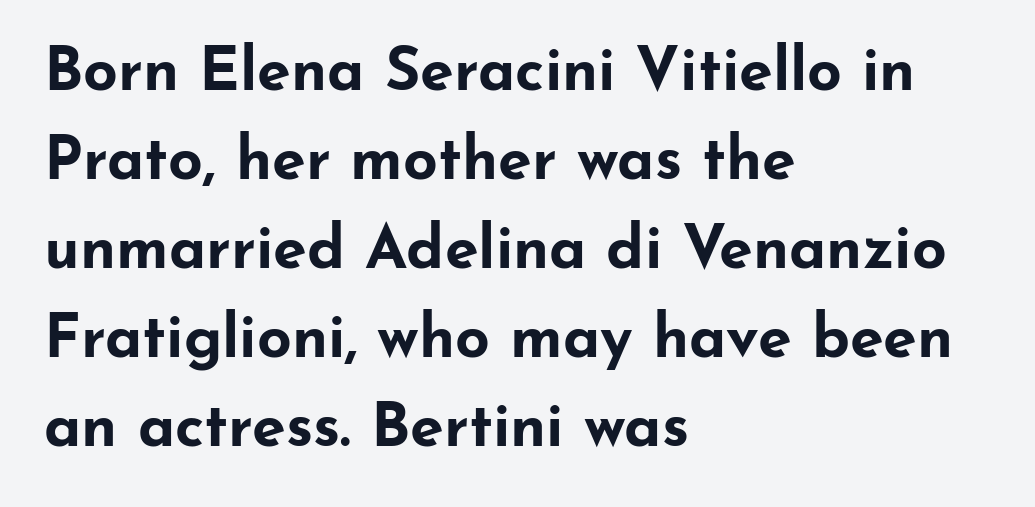
The image shows 61 px bold, wide sans-serif type, upright; set left-aligned, normal line spacing (1.46x), normal letter spacing, not underlined; low stroke contrast and a small x-height.
